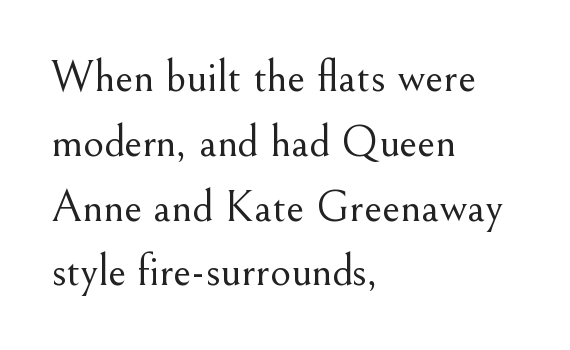
{"serif": "yes", "italic": "no", "bold": "no", "weight": "light", "width": "normal", "stroke_contrast": "medium", "x_height": "small", "monospaced": "no", "underline": "no", "align": "left", "line_spacing": "normal", "line_spacing_ratio": 1.44, "letter_spacing": "normal", "letter_spacing_em": 0.0, "glyph_px": 45}
